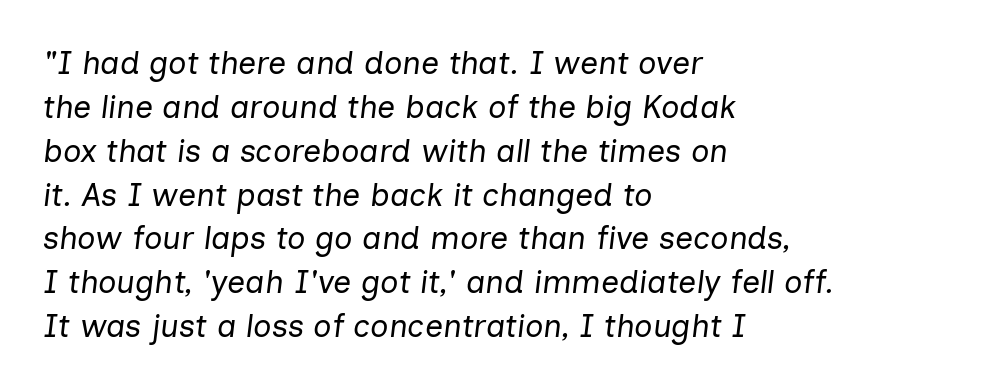
The image shows 32 px regular-weight type, italic (leaning right); set left-aligned, normal line spacing (1.37x), normal letter spacing, not underlined; low stroke contrast and a medium x-height.
